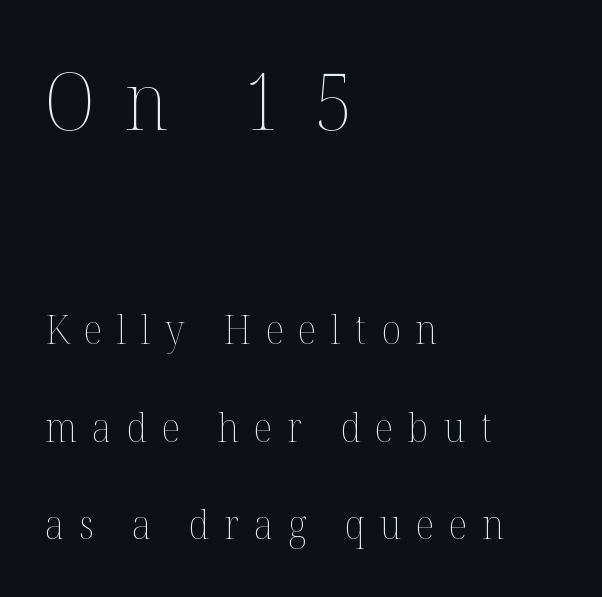
Q: Is the text bold? A: No.
Q: Is the text italic (slanted)? A: No, it is upright.
Q: Is the text underlined? A: No.
Q: How is the paragraph aligned? A: Left-aligned.
Q: Is the spacing between letters normal or unusually wide? A: Unusually wide.
Q: Is the spacing between lines tight, normal or loose? A: Loose.
Q: Which block of text is set in a larger size, the first (top) or the second (bottom)? A: The first (top) one.
Q: Width (condensed, normal, or wide)? A: Normal.
Q: Stroke contrast? A: Medium.
Q: x-height? A: Medium.
Q: Monospaced? A: No.
